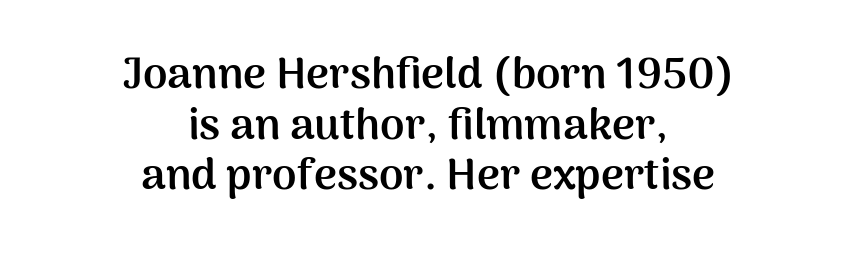
The image shows 44 px semibold sans-serif type, upright; set centered, tight line spacing (1.15x), normal letter spacing, not underlined; medium stroke contrast and a medium x-height.
